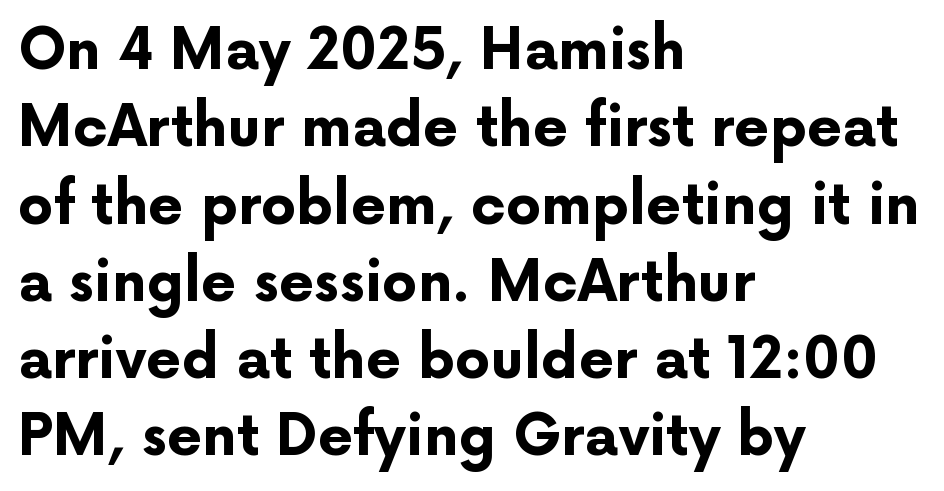
The image shows 56 px bold sans-serif type, upright; set left-aligned, normal line spacing (1.38x), normal letter spacing, not underlined; low stroke contrast and a medium x-height.
